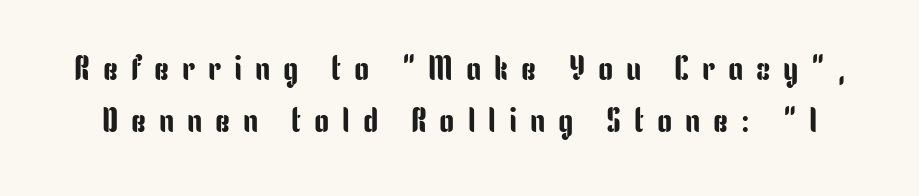
The font's upright variant was chosen for this text. Quick note: underline off. Line spacing here is normal. The glyphs in this specimen are sans serif. Here the glyphs are tracked loosely, breaking word shapes into spaced letters.
